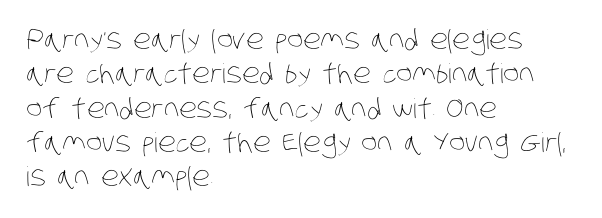
The image shows 27 px text type; set left-aligned, normal line spacing (1.27x), normal letter spacing, not underlined.
